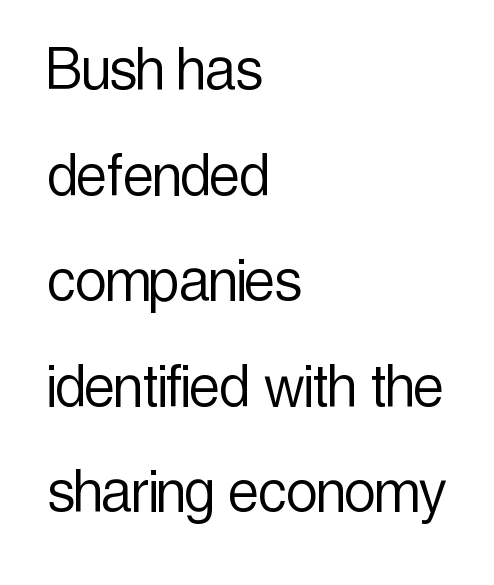
Q: Is the text bold? A: No.
Q: Is the text italic (slanted)? A: No, it is upright.
Q: Is the typeface a serif or a sans-serif typeface? A: Sans-serif.
Q: Is the text underlined? A: No.
Q: How is the paragraph aligned? A: Left-aligned.
Q: Is the spacing between letters normal or unusually wide? A: Normal.
Q: Is the spacing between lines tight, normal or loose? A: Normal.
Q: Width (condensed, normal, or wide)? A: Condensed.
Q: x-height? A: Medium.
Q: Monospaced? A: No.
